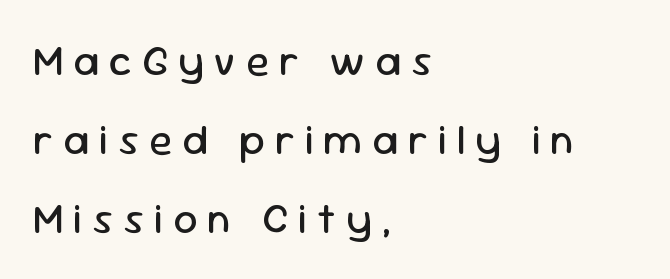
{"serif": "no", "italic": "no", "bold": "no", "weight": "regular", "width": "normal", "stroke_contrast": "low", "x_height": "medium", "monospaced": "no", "underline": "no", "align": "left", "line_spacing_ratio": 1.88, "letter_spacing": "wide", "letter_spacing_em": 0.24, "glyph_px": 42}
